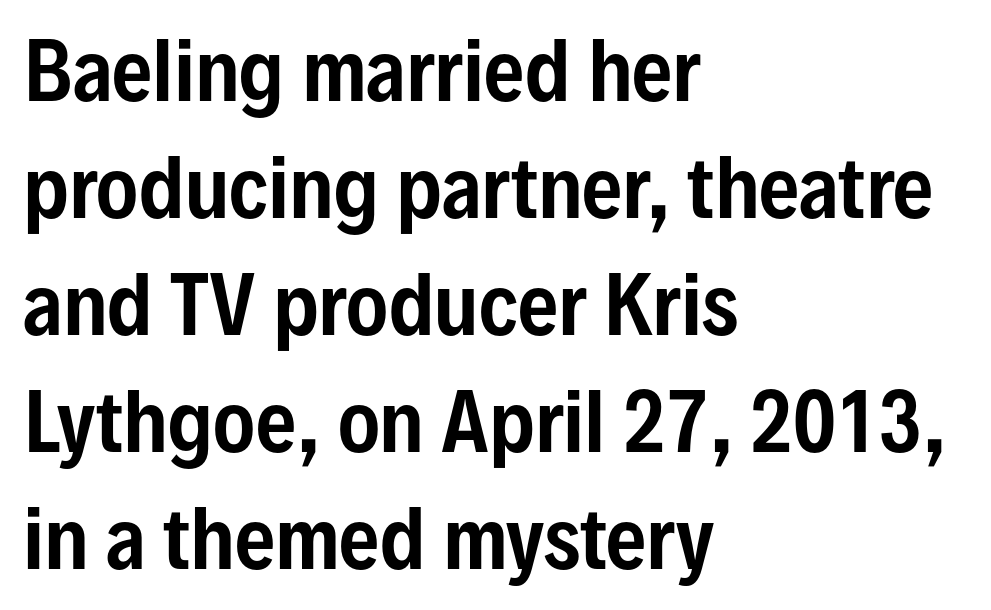
Q: Is the text italic (slanted)? A: No, it is upright.
Q: Is the typeface a serif or a sans-serif typeface? A: Sans-serif.
Q: Is the text underlined? A: No.
Q: How is the paragraph aligned? A: Left-aligned.
Q: Is the spacing between letters normal or unusually wide? A: Normal.
Q: Is the spacing between lines tight, normal or loose? A: Normal.
Q: Width (condensed, normal, or wide)? A: Condensed.
Q: Stroke contrast? A: Low.
Q: x-height? A: Medium.
Q: Monospaced? A: No.
